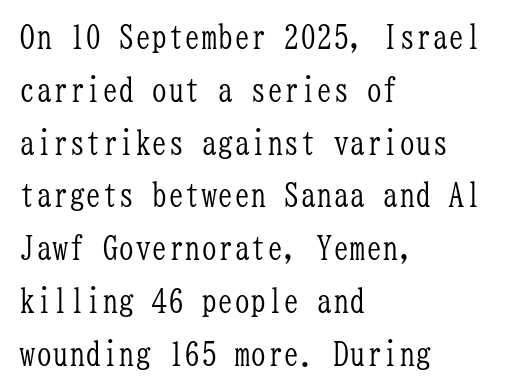
The image shows 33 px light, condensed serif type, upright, monospaced; set left-aligned, normal line spacing (1.6x), normal letter spacing, not underlined; low stroke contrast and a medium x-height.
